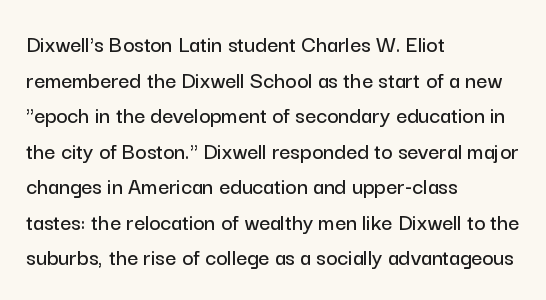
{"italic": "no", "underline": "no", "align": "left", "line_spacing": "normal", "line_spacing_ratio": 1.48, "letter_spacing": "normal", "letter_spacing_em": 0.0, "glyph_px": 24}
